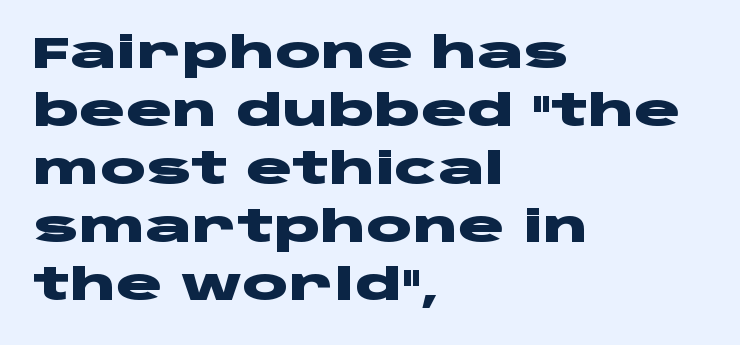
A bare baseline throughout the passage. Horizontally, the lines are justified to the leading edge only. What kind of face is this? One without serifs — a sans. Quick note: interline space is typical. Notice how the stems are strictly vertical — no italics here. These lines are rendered in a variable-pitch font.
